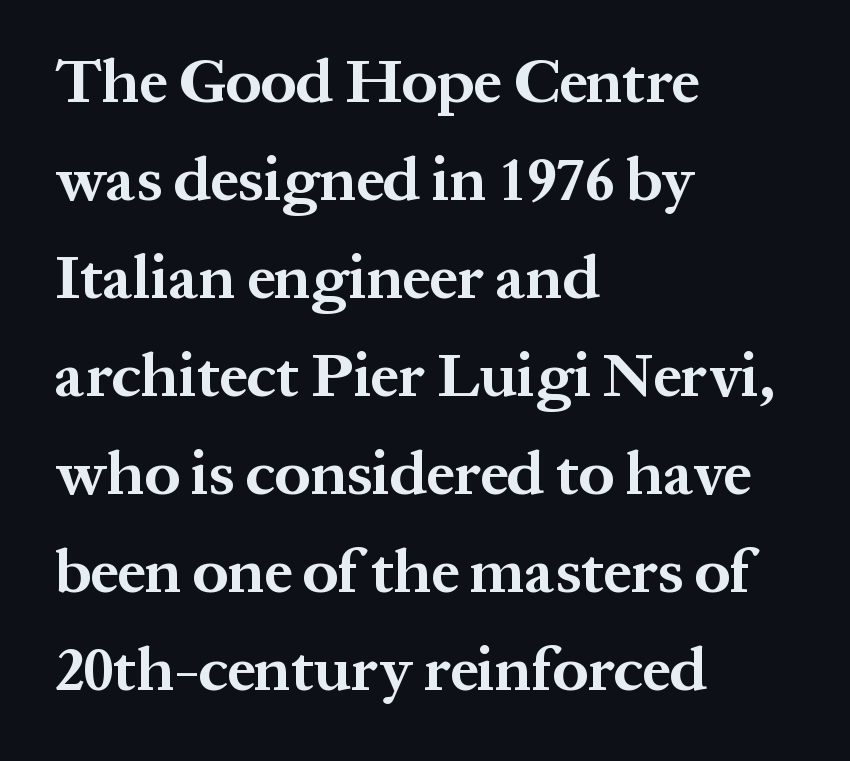
{"serif": "yes", "italic": "no", "bold": "yes", "weight": "bold", "width": "normal", "stroke_contrast": "medium", "x_height": "medium", "monospaced": "no", "underline": "no", "align": "left", "line_spacing": "normal", "line_spacing_ratio": 1.58, "letter_spacing": "normal", "letter_spacing_em": 0.0, "glyph_px": 62}
